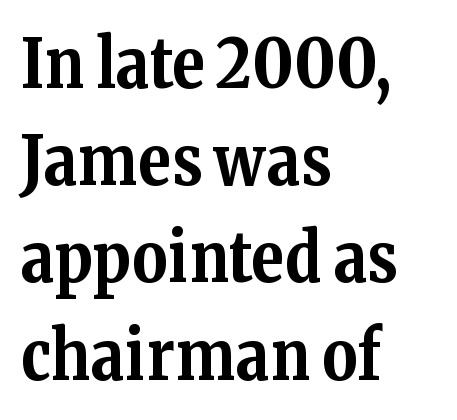
Are there feet on the stems? There are — it's a serif. The designer left line spacing at the default. The passage shown is typed in a proportional face where columns would drift. Clear beneath every line of the passage. Nobody touched the tracking dial on this one. A student would call this left alignment; a typographer would say flush left, rag right.
